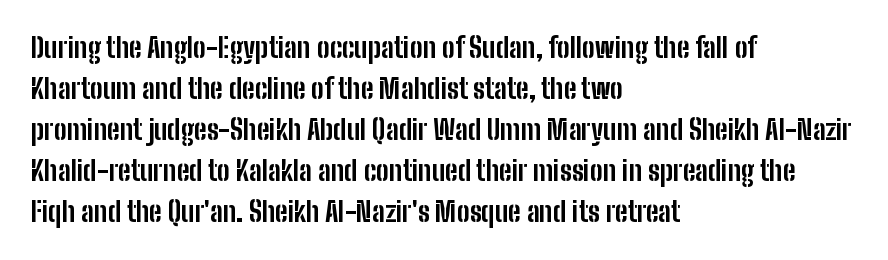
{"italic": "no", "bold": "yes", "underline": "no", "align": "left", "line_spacing": "normal", "line_spacing_ratio": 1.52, "letter_spacing": "normal", "letter_spacing_em": 0.0, "glyph_px": 27}
